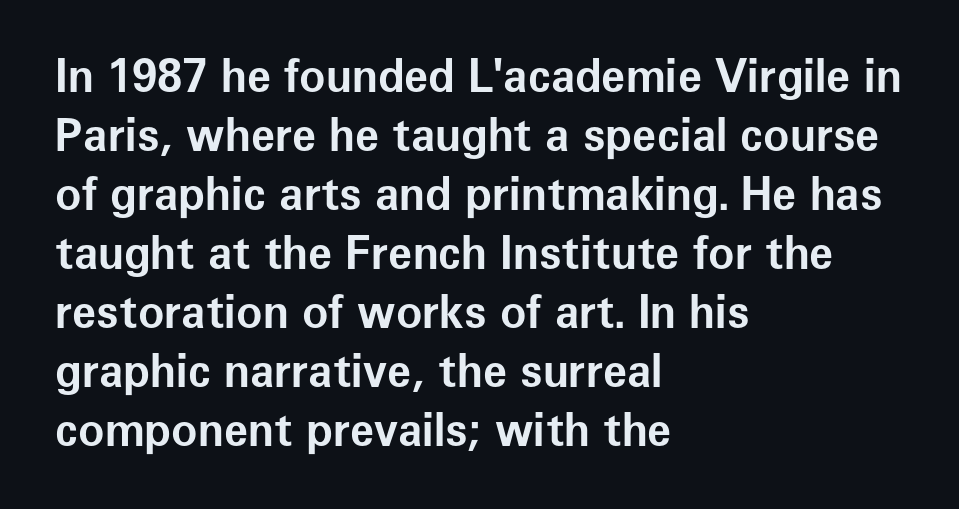
{"serif": "no", "italic": "no", "bold": "yes", "weight": "bold", "width": "normal", "stroke_contrast": "low", "x_height": "medium", "monospaced": "no", "underline": "no", "align": "left", "line_spacing": "normal", "line_spacing_ratio": 1.34, "letter_spacing": "normal", "letter_spacing_em": 0.0, "glyph_px": 44}
